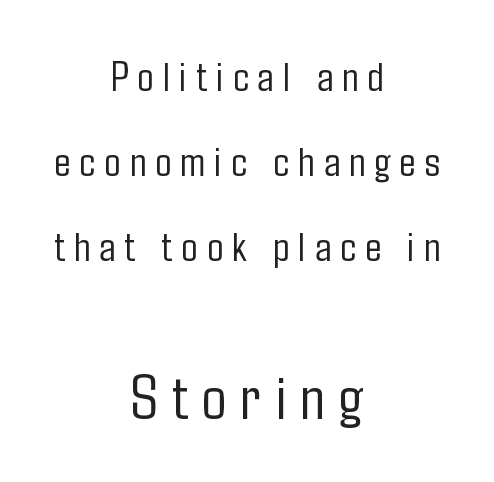
A typesetter would label this face a sans. Students, observe: this is what heavily led, spacious text looks like. Caption: upper text group reduced, lower text group enlarged. No italicization has been applied; the sample stays upright.
